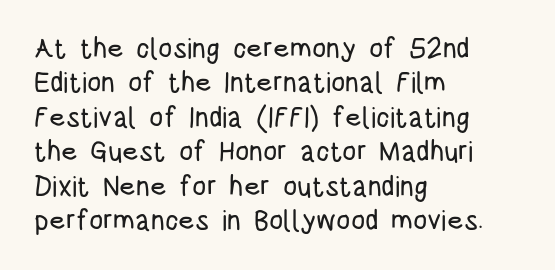
Q: Is the text italic (slanted)? A: No, it is upright.
Q: Is the typeface a serif or a sans-serif typeface? A: Sans-serif.
Q: Is the text underlined? A: No.
Q: How is the paragraph aligned? A: Left-aligned.
Q: Is the spacing between letters normal or unusually wide? A: Normal.
Q: Width (condensed, normal, or wide)? A: Condensed.
Q: Stroke contrast? A: Low.
Q: x-height? A: Large.
Q: Monospaced? A: No.
